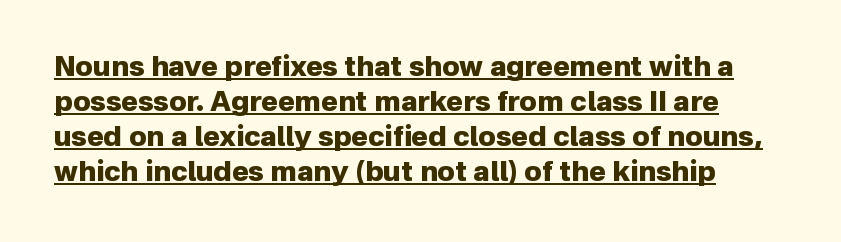
Q: Is the text bold? A: Yes.
Q: Is the text italic (slanted)? A: No, it is upright.
Q: Is the typeface a serif or a sans-serif typeface? A: Sans-serif.
Q: Is the text underlined? A: Yes.
Q: Is the spacing between letters normal or unusually wide? A: Normal.
Q: Is the spacing between lines tight, normal or loose? A: Normal.
Q: Width (condensed, normal, or wide)? A: Normal.
Q: Stroke contrast? A: Low.
Q: x-height? A: Medium.
Q: Monospaced? A: No.
